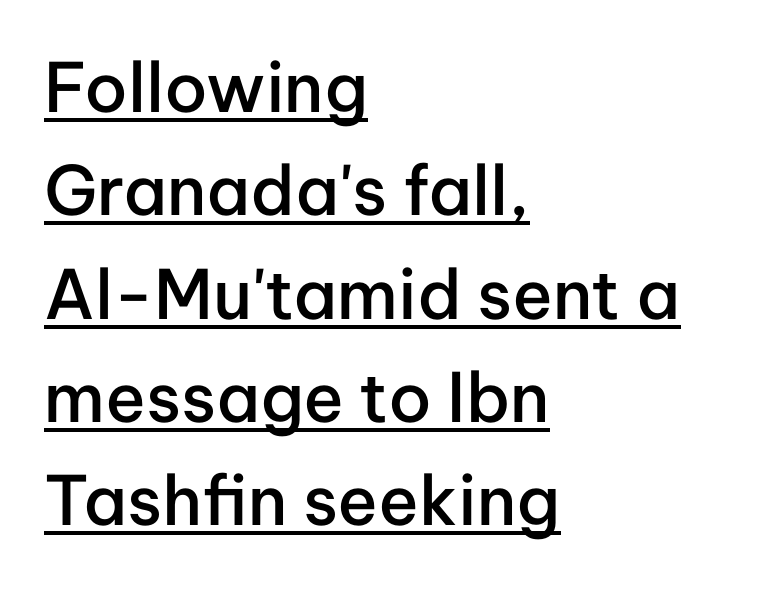
The image shows 68 px semibold sans-serif type, upright; set left-aligned, normal line spacing (1.52x), normal letter spacing, underlined; low stroke contrast and a medium x-height.
